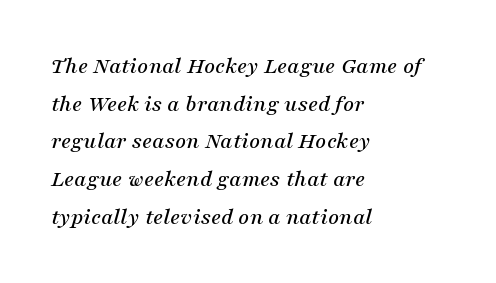
Q: Is the text italic (slanted)? A: Yes, it leans right by about 16 degrees.
Q: Is the text underlined? A: No.
Q: How is the paragraph aligned? A: Left-aligned.
Q: Is the spacing between letters normal or unusually wide? A: Normal.
Q: Is the spacing between lines tight, normal or loose? A: Normal.
